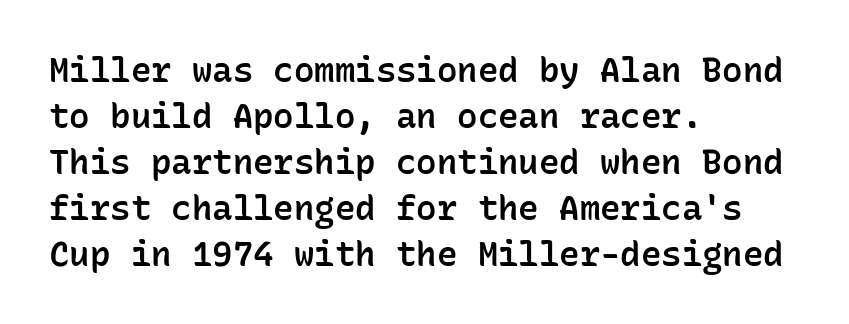
The paragraph shown leans on its left margin. Unlike italic type, these characters show no tilt at all. Normally led — the rows are evenly, conventionally spaced. A typesetter would call this zero additional tracking. The passage shown is not underscored anywhere.
